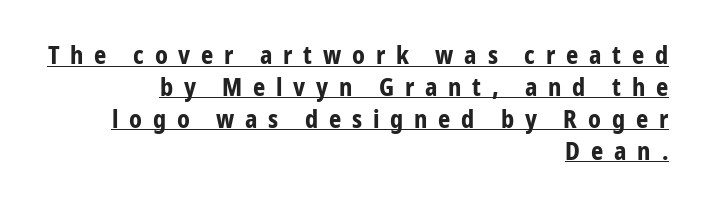
The image shows 24 px bold type, upright; set right-aligned, normal line spacing (1.33x), unusually wide letter spacing (+0.45 em), underlined.
